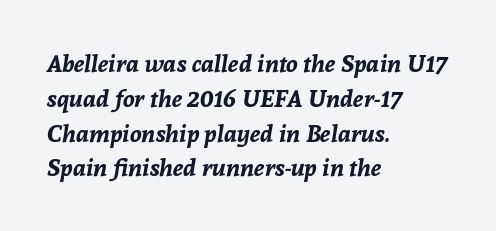
The image shows 24 px bold type, italic (leaning right); set left-aligned, normal line spacing (1.45x), normal letter spacing, not underlined.
